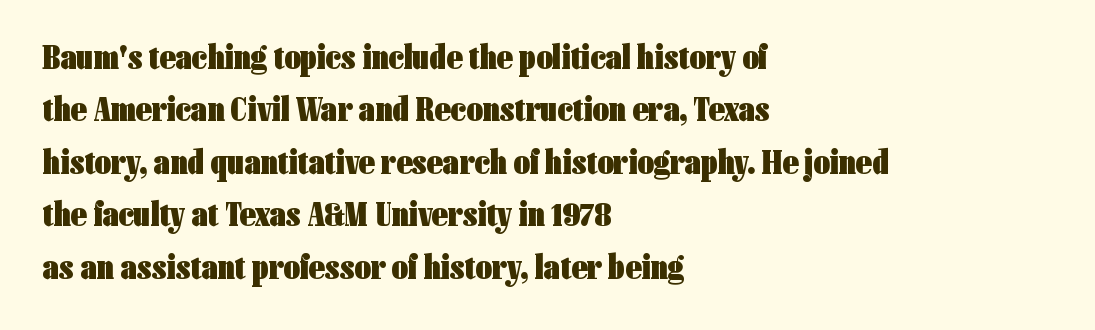
Q: Is the text bold? A: Yes.
Q: Is the text italic (slanted)? A: No, it is upright.
Q: Is the typeface a serif or a sans-serif typeface? A: Sans-serif.
Q: Is the text underlined? A: No.
Q: How is the paragraph aligned? A: Left-aligned.
Q: Is the spacing between letters normal or unusually wide? A: Normal.
Q: Is the spacing between lines tight, normal or loose? A: Normal.
Q: Width (condensed, normal, or wide)? A: Condensed.
Q: Stroke contrast? A: Low.
Q: x-height? A: Medium.
Q: Monospaced? A: No.
